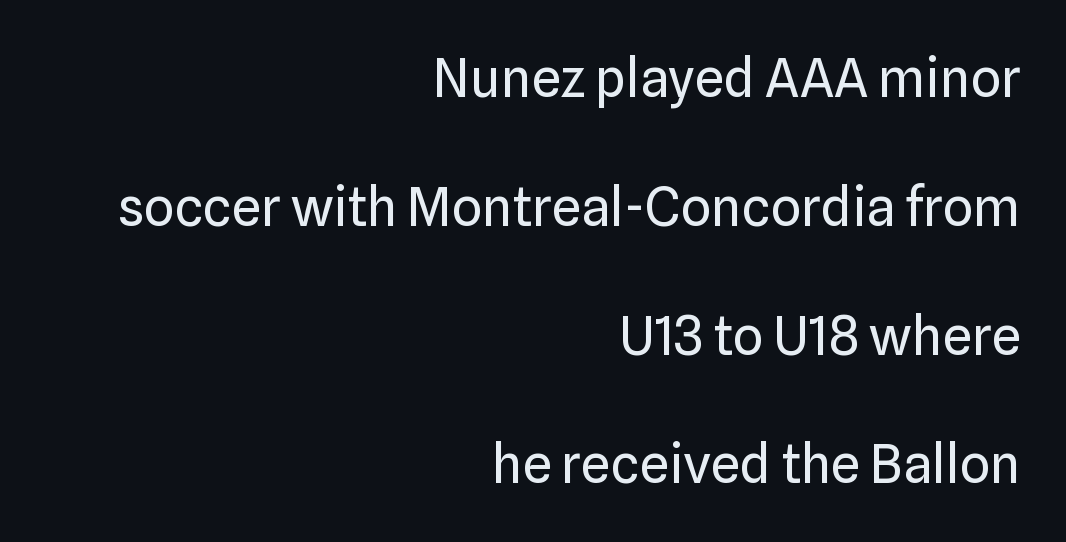
The image shows 53 px regular-weight sans-serif type, upright; set right-aligned, loose line spacing (2.43x), normal letter spacing, not underlined; low stroke contrast and a medium x-height.
